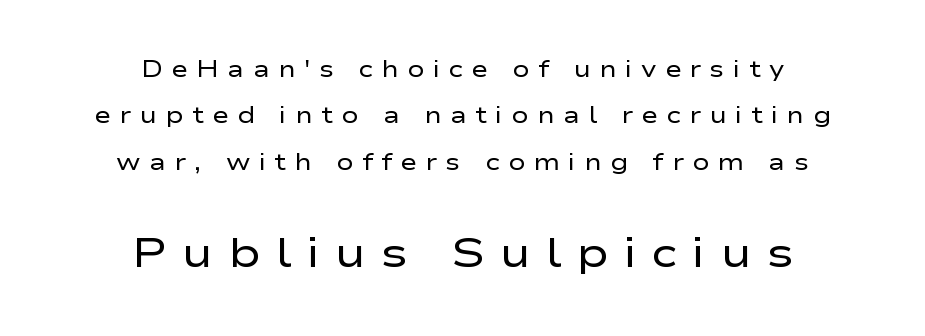
The image shows 41 px regular-weight, wide sans-serif type, upright; set centered, loose line spacing (2.02x), unusually wide letter spacing (+0.36 em), not underlined; the second (bottom) block is 1.78x larger; low stroke contrast and a medium x-height.
